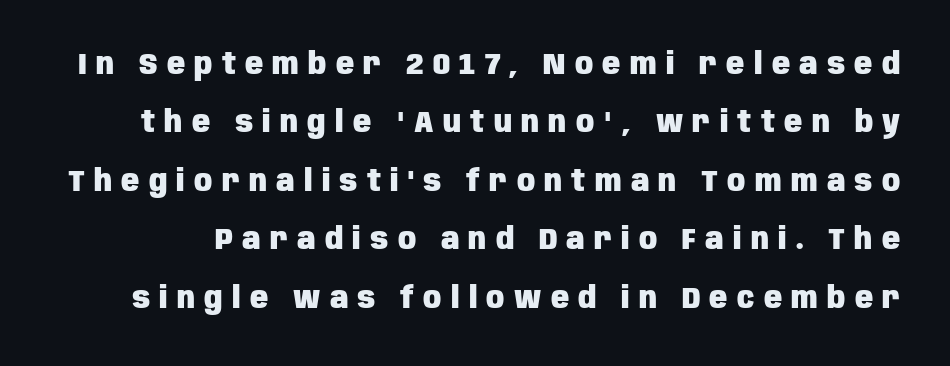
{"serif": "no", "italic": "no", "bold": "yes", "weight": "heavy", "width": "condensed", "stroke_contrast": "low", "x_height": "large", "monospaced": "no", "underline": "no", "line_spacing": "loose", "line_spacing_ratio": 1.95, "letter_spacing": "wide", "letter_spacing_em": 0.31, "glyph_px": 30}
